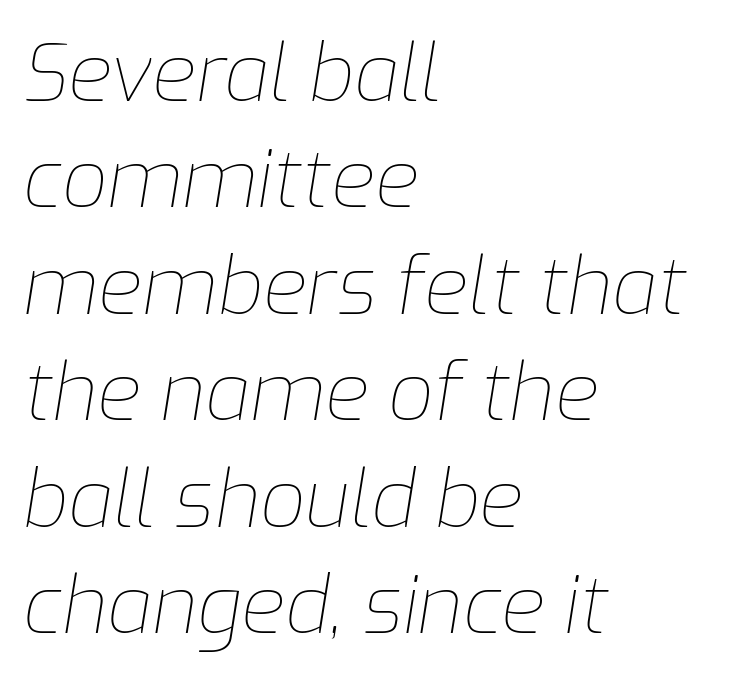
Varying glyph widths throughout — classic text-font behaviour. These lines stack with their left ends in a neat column. These lines sit exactly where default settings would place them. Every character sits at an angle, as italics do. The foot of each line stays bare and open.
